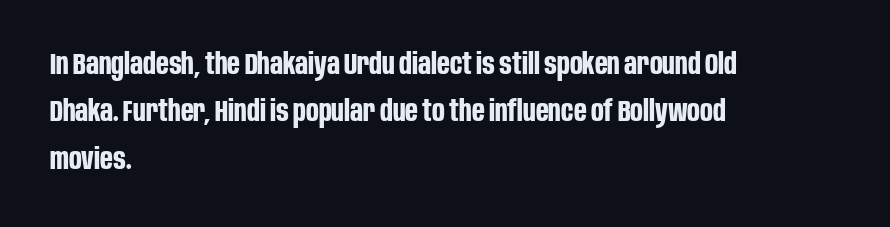
The glyphs in this specimen are sans serif. Typesetter's note: full bold, strokes at maximum text heaviness. Think of a printed novel: that variable character pitch is what you see here. These lines were composed using upright roman letters. Honestly, there is no underline to notice here at all.
